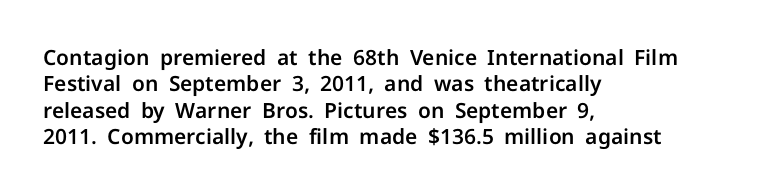
Is there much room between lines? A standard amount, neither cramped nor airy. The line texture is even and compact thanks to regular tracking. In terms of posture, this sample is upright. The paragraph has a hard left edge and a soft right edge. The strip under each line holds only bare page.
